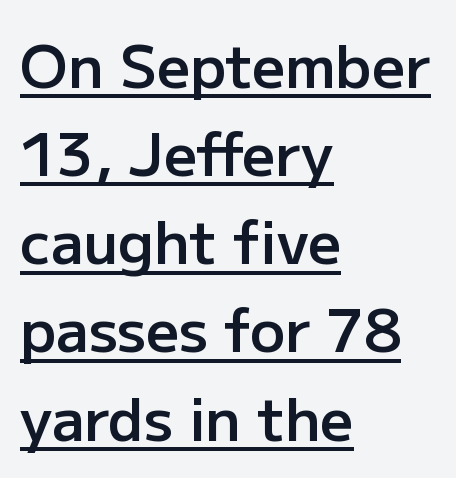
{"serif": "no", "italic": "no", "bold": "semi", "weight": "semibold", "width": "normal", "stroke_contrast": "low", "x_height": "medium", "monospaced": "no", "underline": "yes", "align": "left", "line_spacing": "normal", "line_spacing_ratio": 1.52, "letter_spacing": "normal", "letter_spacing_em": 0.0, "glyph_px": 58}
